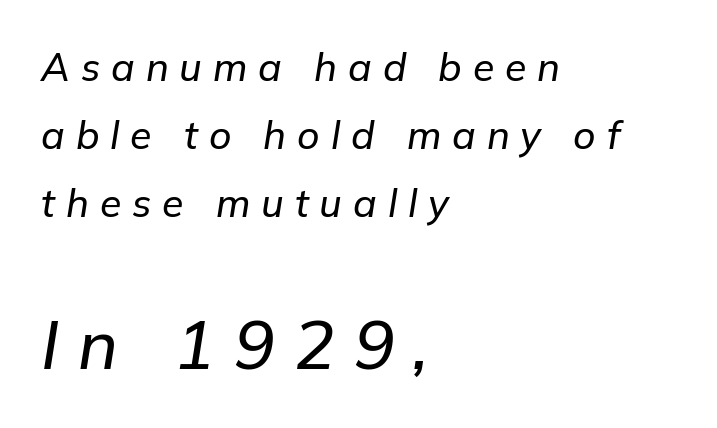
{"italic": "yes", "lean": "right", "slant_degrees": 9, "width": "normal", "stroke_contrast": "low", "x_height": "medium", "monospaced": "no", "underline": "no", "align": "left", "line_spacing_ratio": 1.75, "letter_spacing": "wide", "letter_spacing_em": 0.28, "larger_block": "second", "size_ratio": 1.74, "glyph_px": 68}
